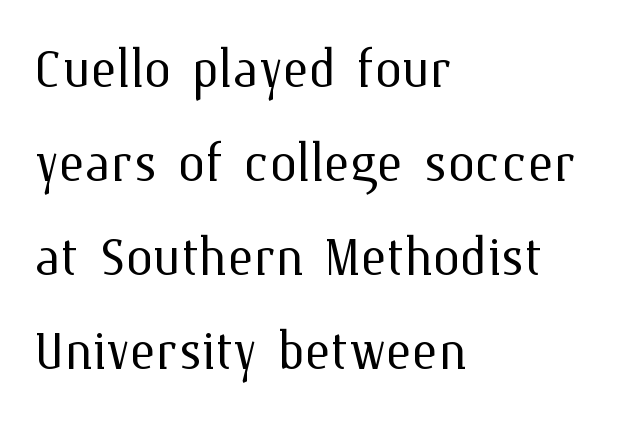
Proportional: the letters do not fall into vertical columns. The letterforms sit at book weight or below. Compared with typical body copy, the letter spacing here is the same. The space directly below the letters is spotless.
